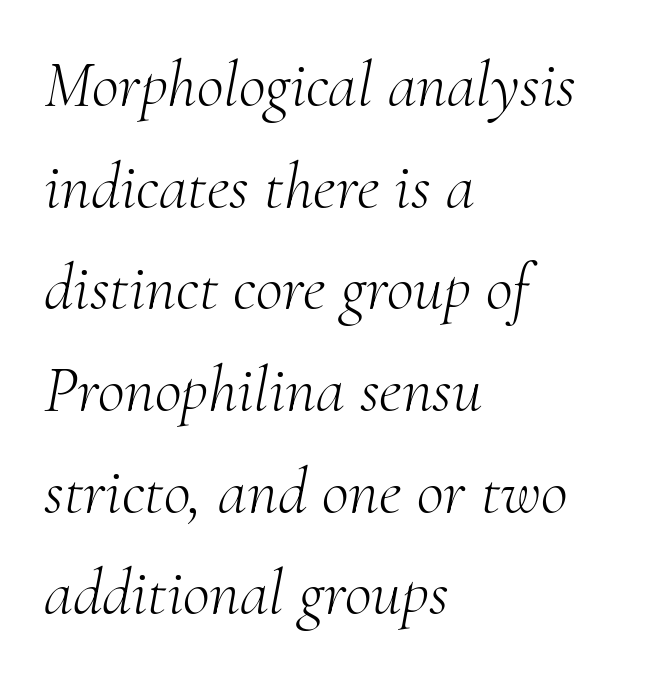
The image shows 66 px light serif type, italic (leaning right); set left-aligned, normal line spacing (1.54x), normal letter spacing, not underlined; medium stroke contrast and a small x-height.
